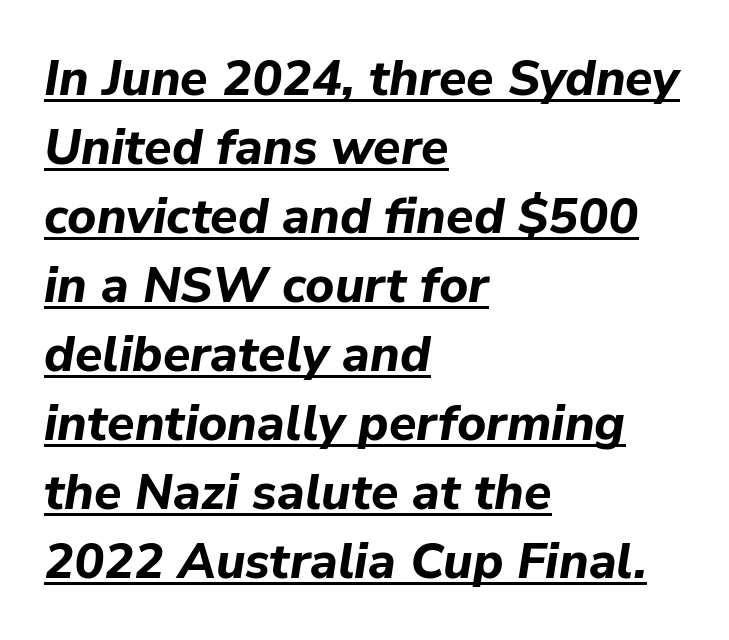
The image shows 50 px bold type, italic (leaning right); set left-aligned, normal line spacing (1.38x), normal letter spacing, underlined; low stroke contrast and a medium x-height.
